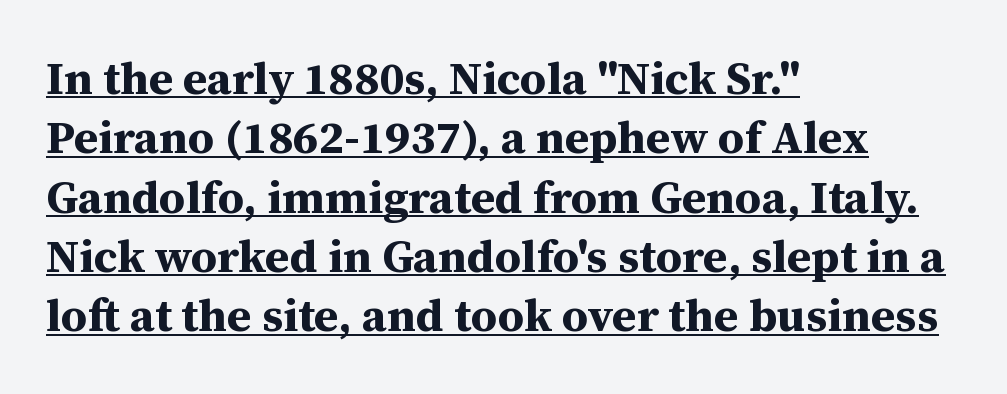
Q: Is the text bold? A: Yes.
Q: Is the text italic (slanted)? A: No, it is upright.
Q: Is the typeface a serif or a sans-serif typeface? A: Serif.
Q: Is the text underlined? A: Yes.
Q: How is the paragraph aligned? A: Left-aligned.
Q: Is the spacing between letters normal or unusually wide? A: Normal.
Q: Is the spacing between lines tight, normal or loose? A: Normal.
Q: Width (condensed, normal, or wide)? A: Normal.
Q: Stroke contrast? A: Medium.
Q: x-height? A: Medium.
Q: Monospaced? A: No.
